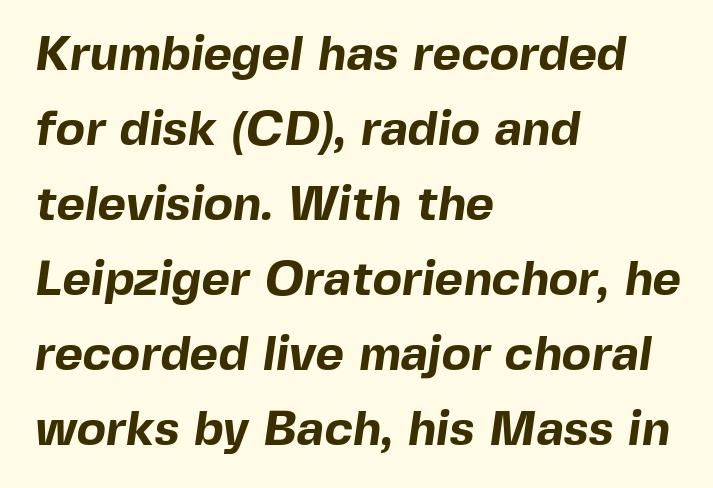
The image shows 49 px bold sans-serif type; set left-aligned, normal line spacing (1.53x), normal letter spacing, not underlined; a medium x-height.
